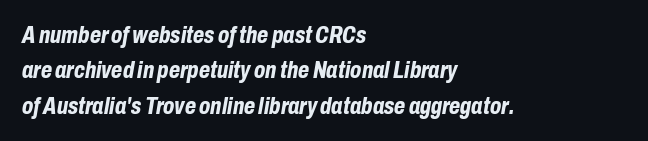
Tall strokes in this sample are angled rather than plumb. Characters follow at the spacing the type designer built in. The paragraph has a hard left edge and a soft right edge. These lines carry a lot of weight — the face is fully bold. The vertical gap from one line to the next is medium.
